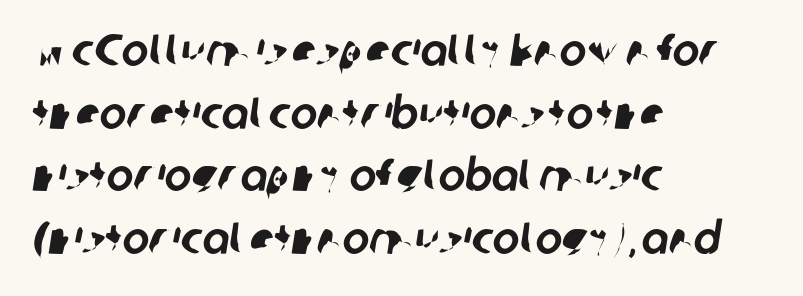
{"serif": "no", "width": "normal", "stroke_contrast": "low", "x_height": "medium", "monospaced": "no", "underline": "no", "align": "left", "line_spacing": "normal", "line_spacing_ratio": 1.39, "letter_spacing": "normal", "letter_spacing_em": 0.0, "glyph_px": 45}
